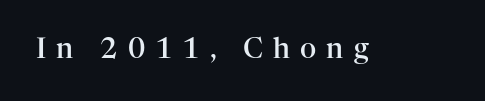
{"serif": "yes", "italic": "no", "bold": "semi", "weight": "semibold", "width": "normal", "stroke_contrast": "high", "x_height": "medium", "monospaced": "no", "underline": "no", "letter_spacing": "wide", "letter_spacing_em": 0.36, "glyph_px": 28}
